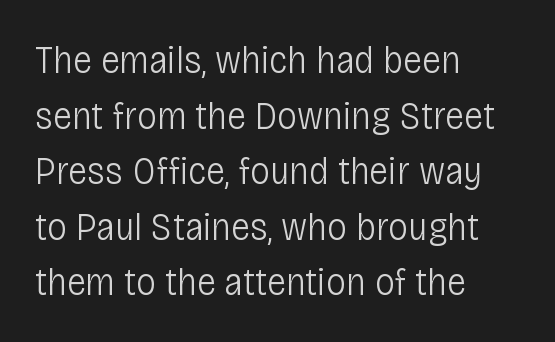
Q: Is the text bold? A: No.
Q: Is the text italic (slanted)? A: No, it is upright.
Q: Is the typeface a serif or a sans-serif typeface? A: Sans-serif.
Q: Is the text underlined? A: No.
Q: How is the paragraph aligned? A: Left-aligned.
Q: Is the spacing between letters normal or unusually wide? A: Normal.
Q: Is the spacing between lines tight, normal or loose? A: Normal.
Q: Width (condensed, normal, or wide)? A: Condensed.
Q: Stroke contrast? A: Low.
Q: x-height? A: Large.
Q: Monospaced? A: No.
